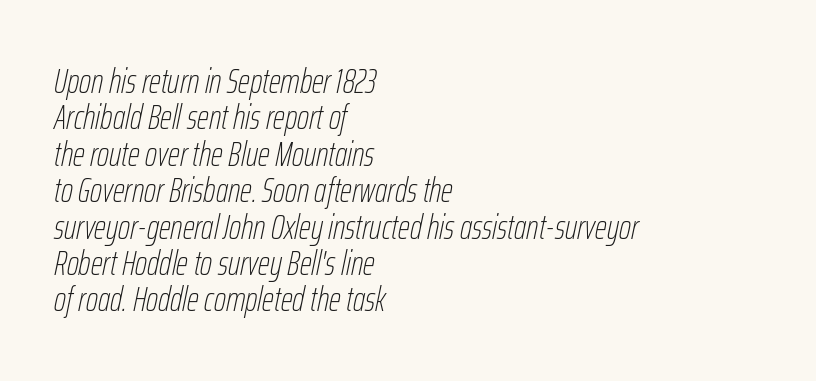
The passage shown leans; its letterforms are oblique. Varying glyph widths throughout — classic text-font behaviour. Each row of text sits above clean, open space. The leading is snug, giving the passage a crowded texture. Vertical stems look standard width or narrower in stroke.
